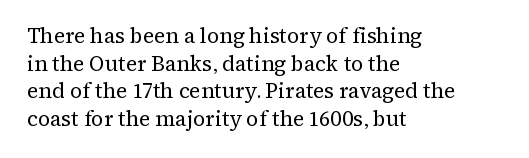
{"italic": "no", "bold": "no", "underline": "no", "align": "left", "line_spacing": "normal", "line_spacing_ratio": 1.31, "letter_spacing": "normal", "letter_spacing_em": 0.0, "glyph_px": 21}
